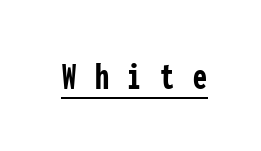
Every stem runs plumb, perpendicular to the baseline. How are the letters spaced? Widely, with obvious added tracking. You could count columns in this text — the font is strictly monospaced. What decoration does the sample have? An underline.
